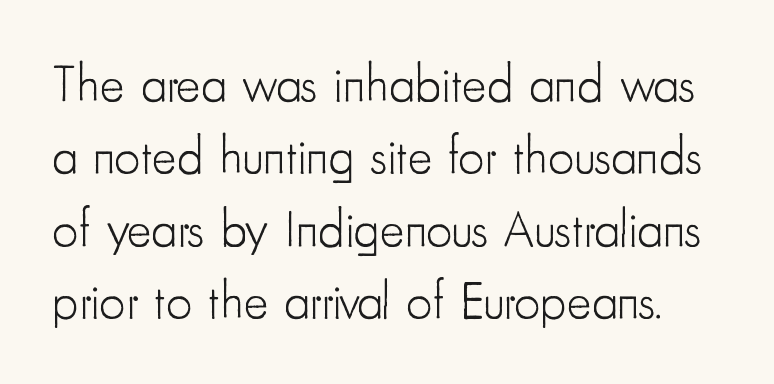
The line texture is even and compact thanks to regular tracking. Note the varied advance widths — an 'i' is clearly narrower than an 'm'. Ordinary non-slanted type is in use. Words float on clear page, feet unadorned. Bold? No — there's no thickening of the strokes.
